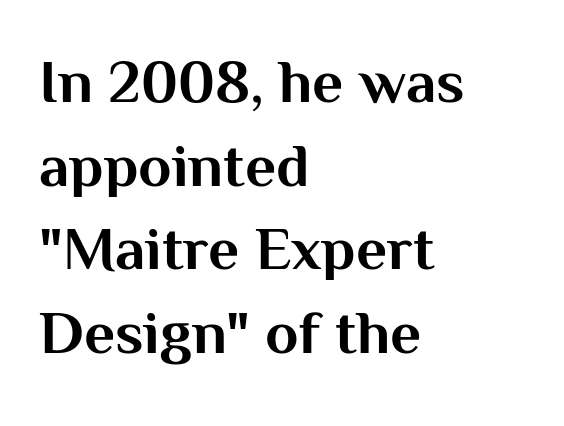
Q: Is the text bold? A: Yes.
Q: Is the text italic (slanted)? A: No, it is upright.
Q: Is the typeface a serif or a sans-serif typeface? A: Sans-serif.
Q: Is the text underlined? A: No.
Q: How is the paragraph aligned? A: Left-aligned.
Q: Is the spacing between letters normal or unusually wide? A: Normal.
Q: Is the spacing between lines tight, normal or loose? A: Normal.
Q: Width (condensed, normal, or wide)? A: Normal.
Q: Stroke contrast? A: Medium.
Q: x-height? A: Medium.
Q: Monospaced? A: No.
